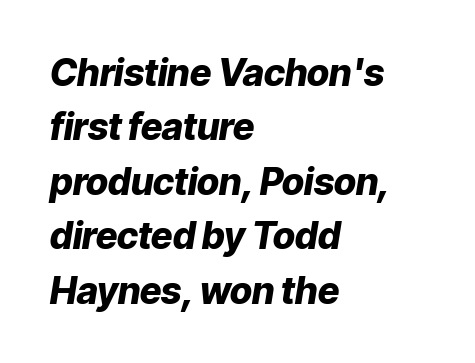
The image shows 37 px heavy type, italic (leaning right); set left-aligned, normal line spacing (1.47x), normal letter spacing, not underlined; low stroke contrast and a medium x-height.
